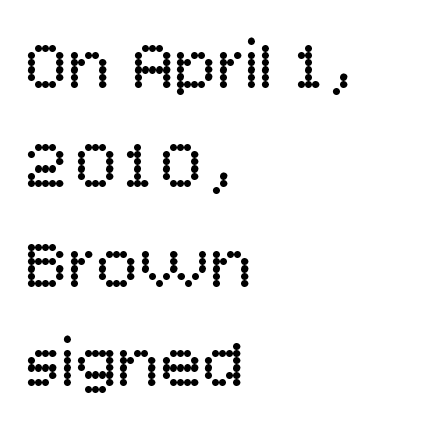
Descenders are the only things crossing below the line. What kind of face is this? One without serifs — a sans. The weight would be labelled regular, book, light, or lighter still. This sample keeps an unexceptional amount of space between lines. These lines are set flush left with a ragged right edge. This sample has the flowing, uneven cadence of proportional lettering.
